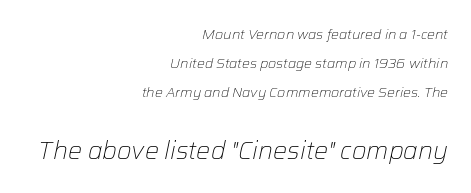
The image shows 25 px text type, italic (leaning right); set right-aligned, loose line spacing (2.06x), normal letter spacing, not underlined; the second (bottom) block is 1.79x larger.
